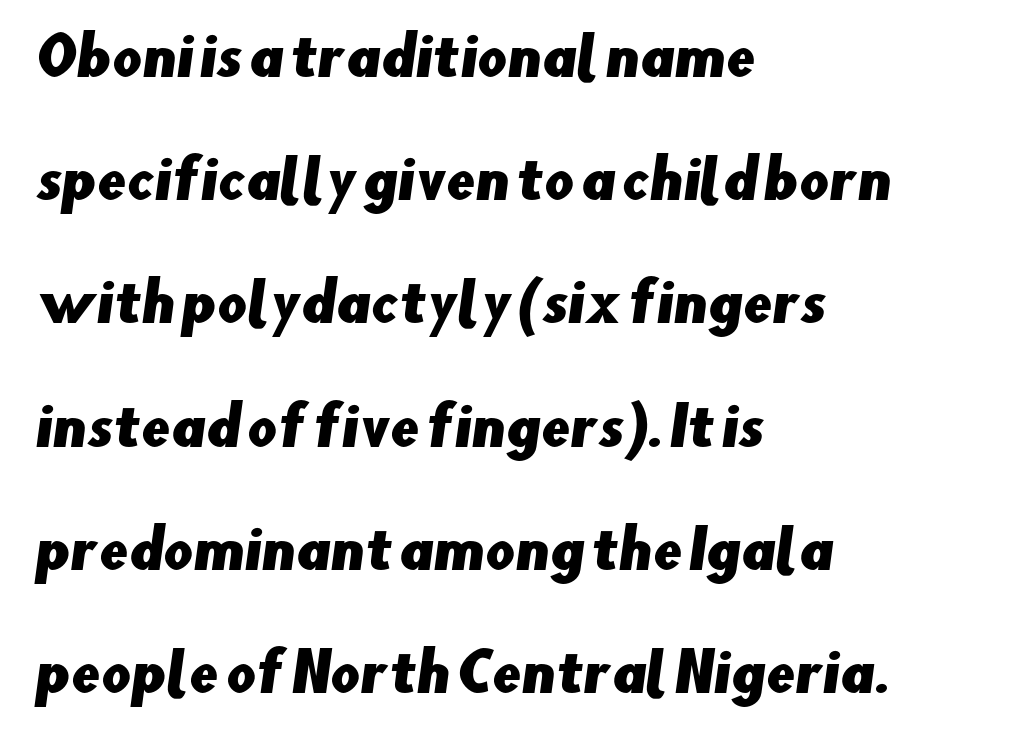
The image shows 52 px sans-serif type; set left-aligned, loose line spacing (2.37x), normal letter spacing, not underlined; low stroke contrast and a small x-height.
